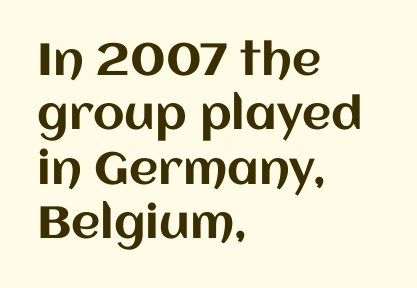
The image shows 45 px text type, upright; set left-aligned, line spacing 1.21x, normal letter spacing, not underlined; medium stroke contrast and a large x-height.
